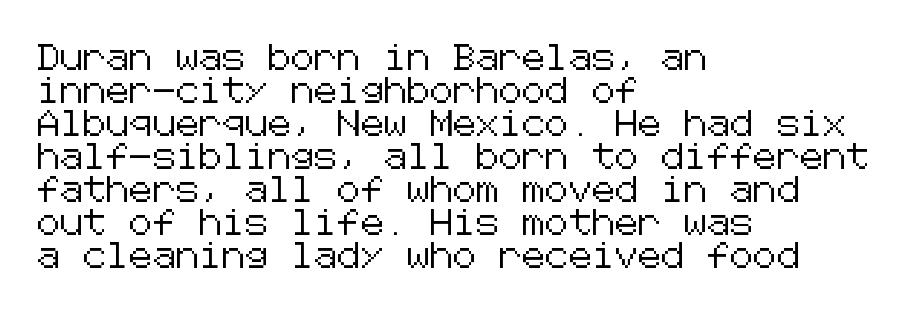
{"italic": "no", "underline": "no", "align": "left", "line_spacing": "normal", "line_spacing_ratio": 1.27, "letter_spacing": "normal", "letter_spacing_em": 0.0, "glyph_px": 26}
